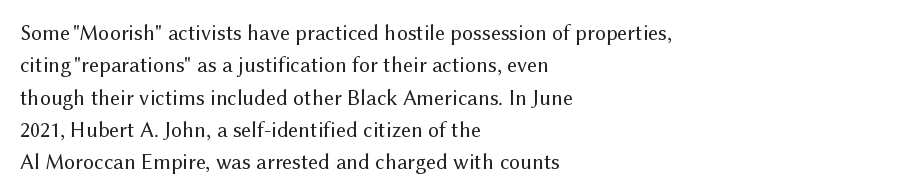
{"italic": "no", "bold": "no", "underline": "no", "align": "left", "line_spacing": "normal", "line_spacing_ratio": 1.47, "letter_spacing": "normal", "letter_spacing_em": 0.0, "glyph_px": 22}
